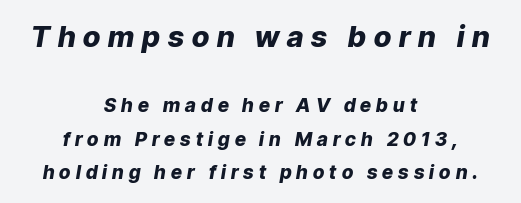
Q: Is the text bold? A: Yes.
Q: Is the text italic (slanted)? A: Yes, it leans right by about 9 degrees.
Q: Is the text underlined? A: No.
Q: How is the paragraph aligned? A: Centered.
Q: Is the spacing between letters normal or unusually wide? A: Unusually wide.
Q: Which block of text is set in a larger size, the first (top) or the second (bottom)? A: The first (top) one.
Q: Width (condensed, normal, or wide)? A: Normal.
Q: Stroke contrast? A: Low.
Q: x-height? A: Medium.
Q: Monospaced? A: No.
